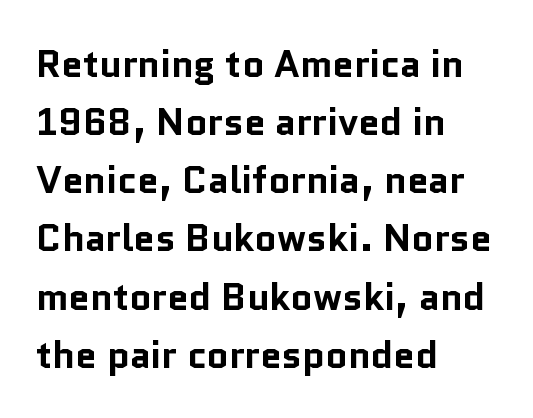
Q: Is the text bold? A: Yes.
Q: Is the text italic (slanted)? A: No, it is upright.
Q: Is the typeface a serif or a sans-serif typeface? A: Sans-serif.
Q: Is the text underlined? A: No.
Q: How is the paragraph aligned? A: Left-aligned.
Q: Is the spacing between letters normal or unusually wide? A: Normal.
Q: Is the spacing between lines tight, normal or loose? A: Normal.
Q: Width (condensed, normal, or wide)? A: Normal.
Q: Stroke contrast? A: Low.
Q: x-height? A: Medium.
Q: Monospaced? A: No.
